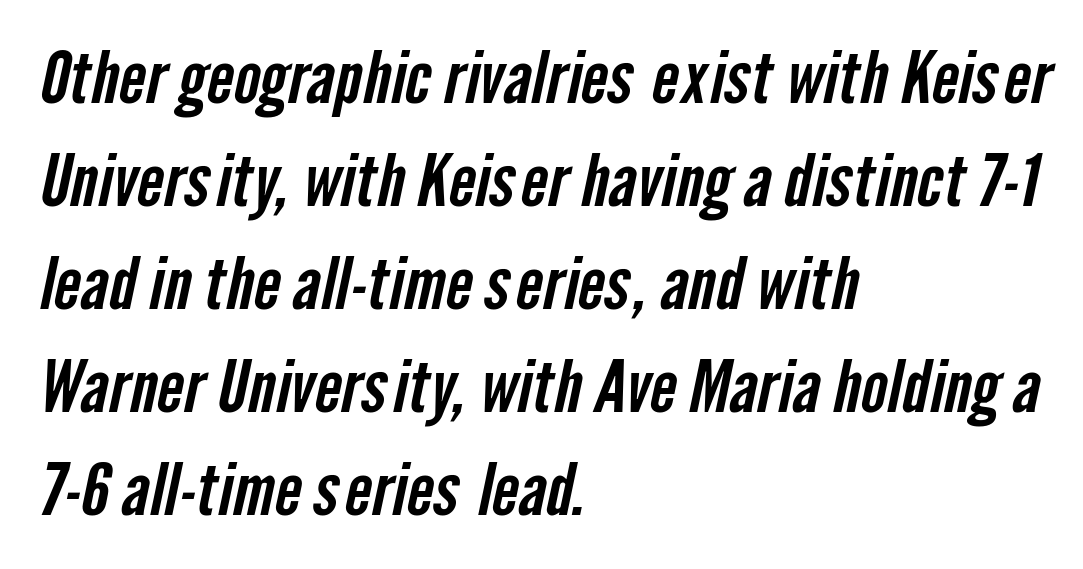
The image shows 71 px condensed sans-serif type; set left-aligned, normal line spacing (1.45x), normal letter spacing, not underlined; low stroke contrast and a medium x-height.
